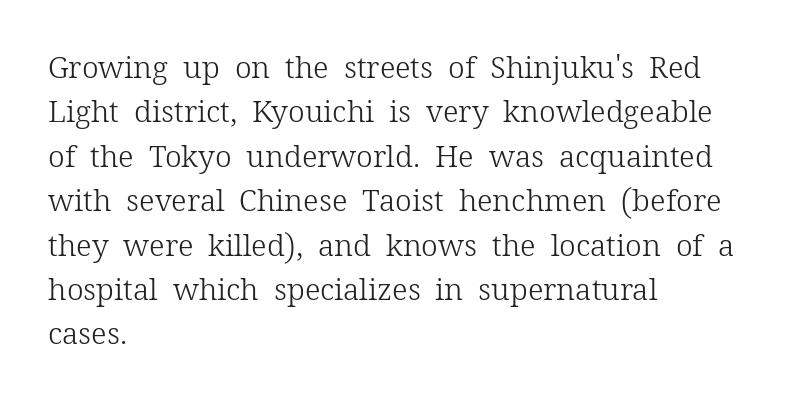
Stroke mass is kept to a normal reading level or below. In terms of letterform style, serifs are clearly present. Is the letter spacing exaggerated? No — it looks like the ordinary default. The zone under the glyphs is completely vacant.
